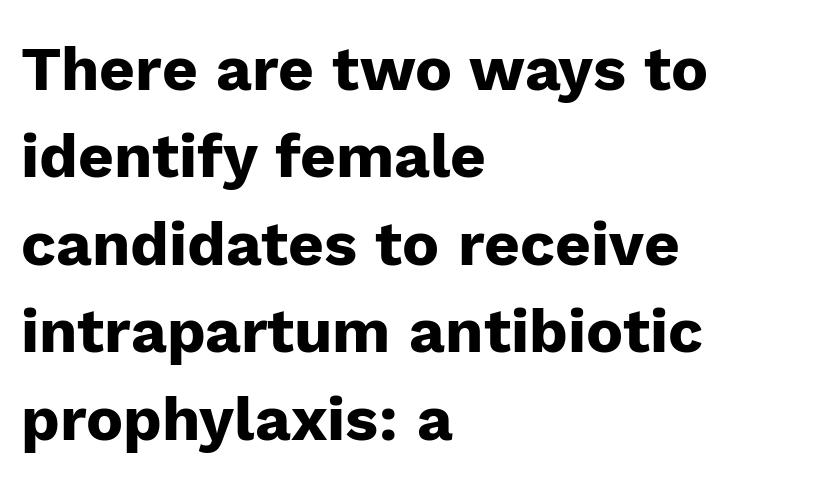
Q: Is the text bold? A: Yes.
Q: Is the text italic (slanted)? A: No, it is upright.
Q: Is the typeface a serif or a sans-serif typeface? A: Sans-serif.
Q: Is the text underlined? A: No.
Q: How is the paragraph aligned? A: Left-aligned.
Q: Is the spacing between letters normal or unusually wide? A: Normal.
Q: Is the spacing between lines tight, normal or loose? A: Normal.
Q: Width (condensed, normal, or wide)? A: Normal.
Q: Stroke contrast? A: Low.
Q: x-height? A: Medium.
Q: Monospaced? A: No.
